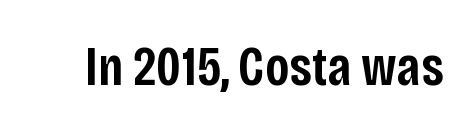
The image shows 55 px semibold, condensed sans-serif type, upright; set normal letter spacing, not underlined; low stroke contrast and a large x-height.
